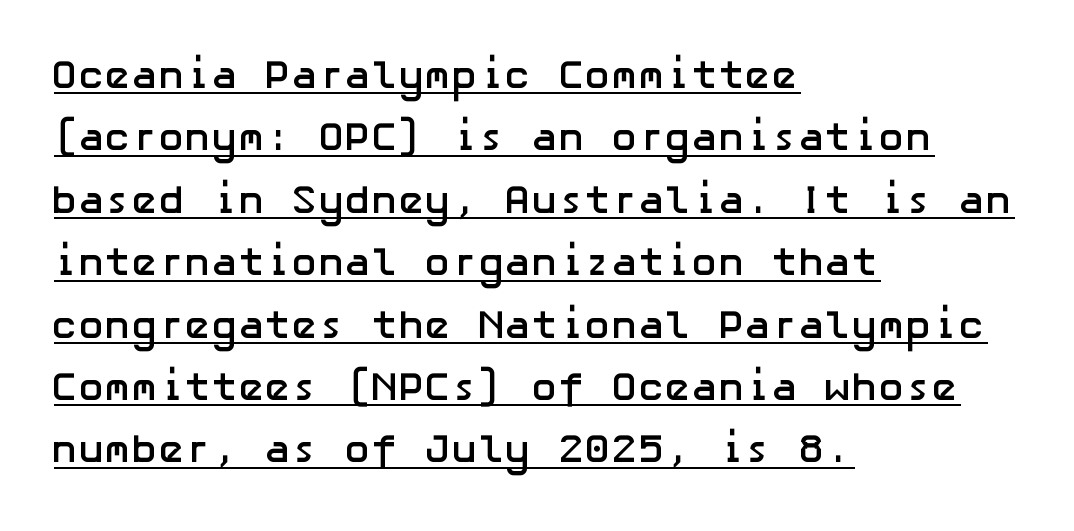
Horizontally, the lines are justified to the leading edge only. This rendering features underlined lettering. The line texture is even and compact thanks to regular tracking. Typographic density is high because the face is bold. No italicization has been applied; the sample stays upright.
